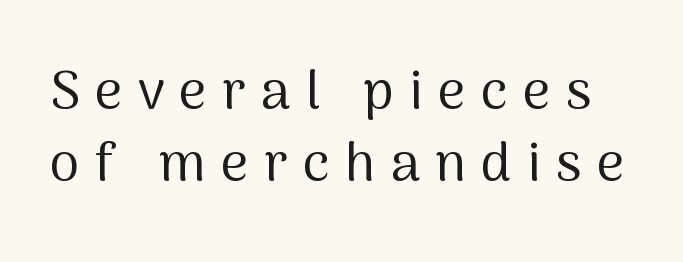
{"serif": "no", "italic": "no", "bold": "no", "weight": "regular", "width": "normal", "stroke_contrast": "medium", "x_height": "medium", "monospaced": "no", "underline": "no", "line_spacing": "normal", "line_spacing_ratio": 1.34, "letter_spacing": "wide", "letter_spacing_em": 0.28, "glyph_px": 54}
